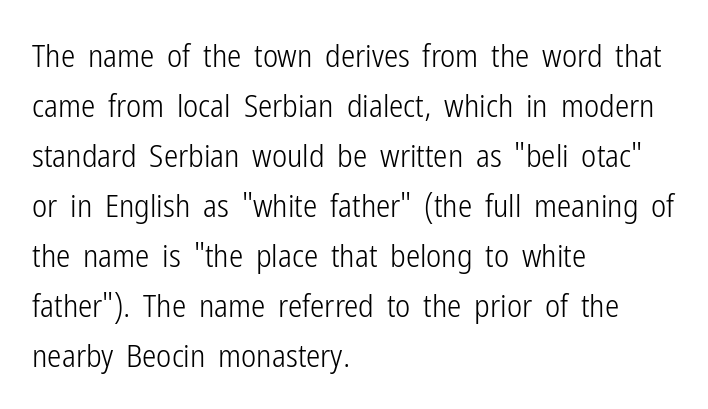
{"serif": "no", "italic": "no", "bold": "no", "weight": "light", "width": "condensed", "stroke_contrast": "low", "x_height": "medium", "monospaced": "no", "underline": "no", "align": "left", "line_spacing": "normal", "line_spacing_ratio": 1.56, "letter_spacing": "normal", "letter_spacing_em": 0.0, "glyph_px": 32}
